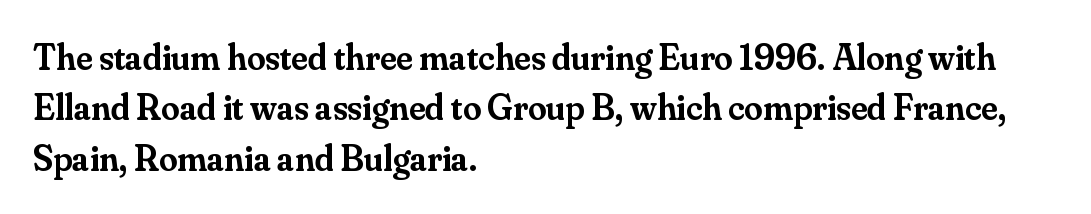
The image shows 37 px semibold serif type, upright; set left-aligned, normal line spacing (1.36x), normal letter spacing, not underlined; medium stroke contrast and a small x-height.
